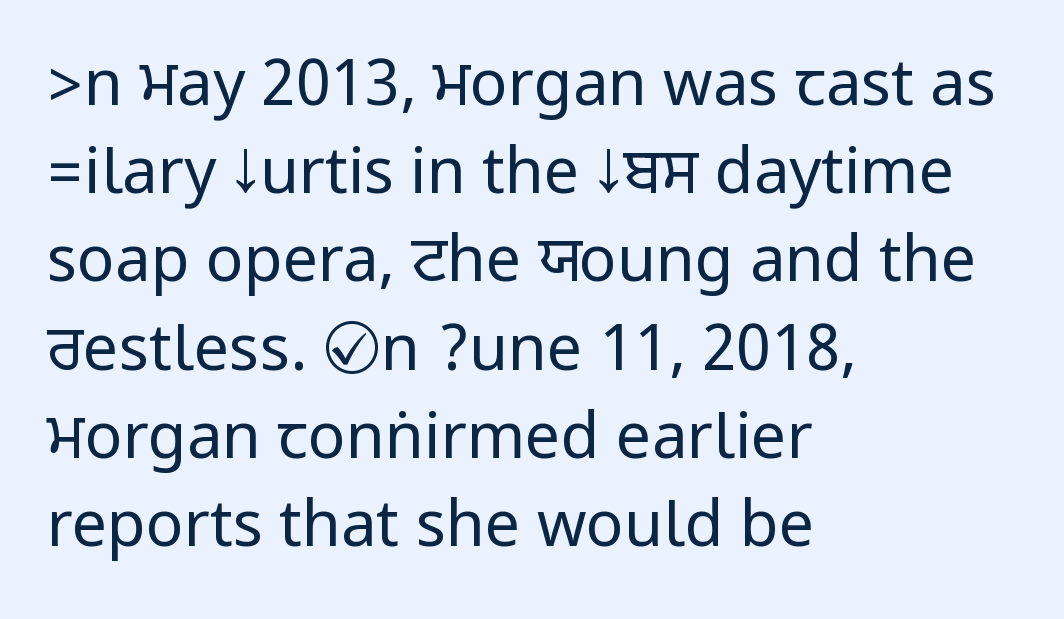
Q: Is the text bold? A: No.
Q: Is the text italic (slanted)? A: No, it is upright.
Q: Is the typeface a serif or a sans-serif typeface? A: Sans-serif.
Q: Is the text underlined? A: No.
Q: How is the paragraph aligned? A: Left-aligned.
Q: Is the spacing between letters normal or unusually wide? A: Normal.
Q: Is the spacing between lines tight, normal or loose? A: Normal.
Q: Width (condensed, normal, or wide)? A: Condensed.
Q: Stroke contrast? A: Low.
